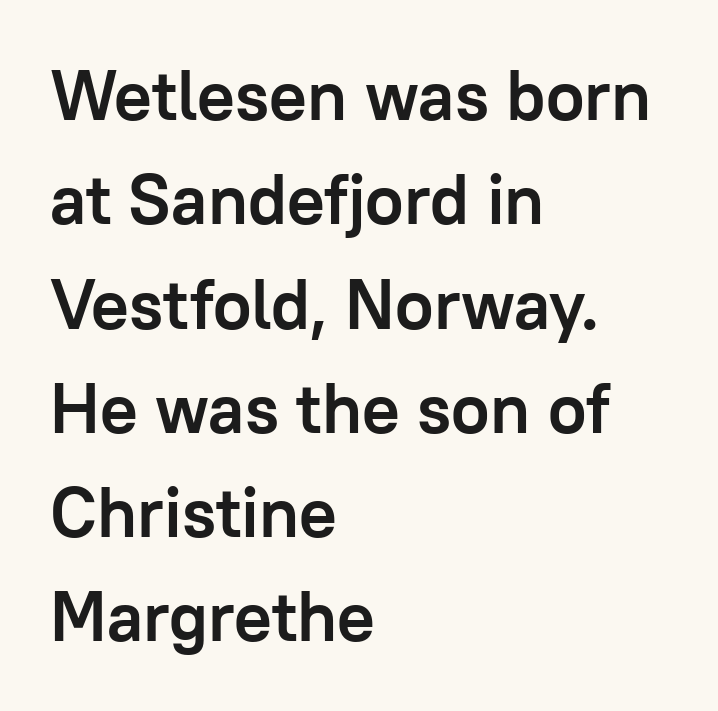
The image shows 70 px semibold sans-serif type, upright; set left-aligned, normal line spacing (1.49x), normal letter spacing, not underlined; low stroke contrast and a medium x-height.
